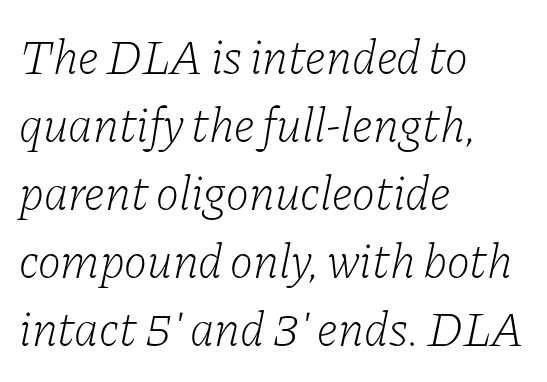
{"serif": "yes", "italic": "yes", "lean": "right", "slant_degrees": 11, "bold": "no", "weight": "light", "width": "normal", "stroke_contrast": "low", "x_height": "medium", "monospaced": "no", "underline": "no", "align": "left", "line_spacing": "normal", "line_spacing_ratio": 1.39, "letter_spacing": "normal", "letter_spacing_em": 0.0, "glyph_px": 49}
